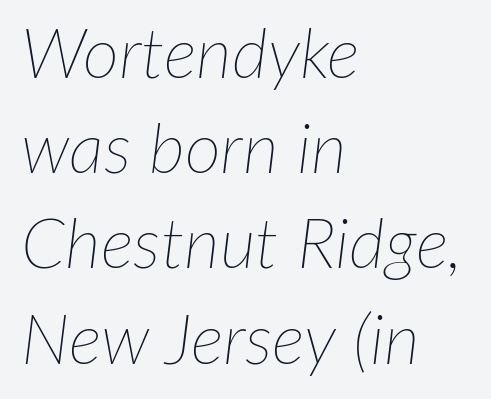
Where is the straight margin? On the left. These lines are rendered in a variable-pitch font. Regarding leading, the lines here are spaced in the standard way. Any mark beneath the type? The region is blank. This sample uses an oblique cut, with every glyph tilted off the vertical. Look at the tracking — it's just the regular setting, nothing added.
